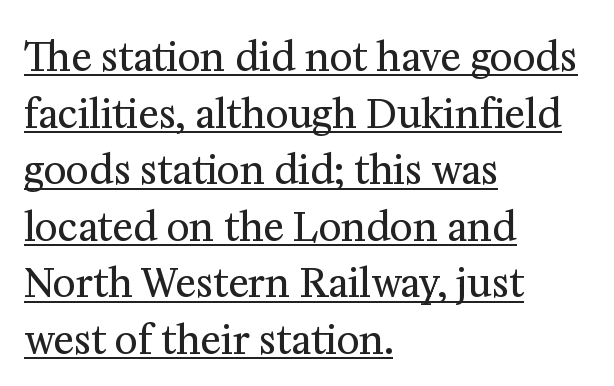
The image shows 39 px regular-weight serif type, upright; set left-aligned, normal line spacing (1.45x), normal letter spacing, underlined; medium stroke contrast and a medium x-height.
